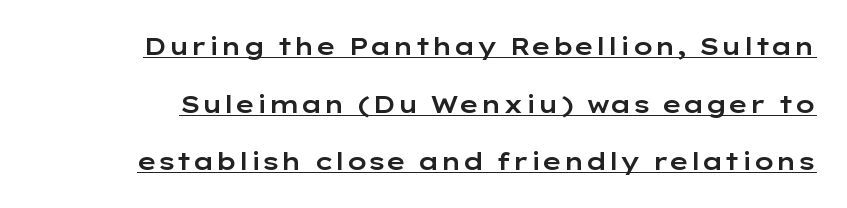
Does the leading feel generous? Absolutely, it's lavish. In designer terms, the underline attribute is active on this setting. The letters stand straight up with perfectly vertical stems. Look at the tracking — it's just the regular setting, nothing added.
